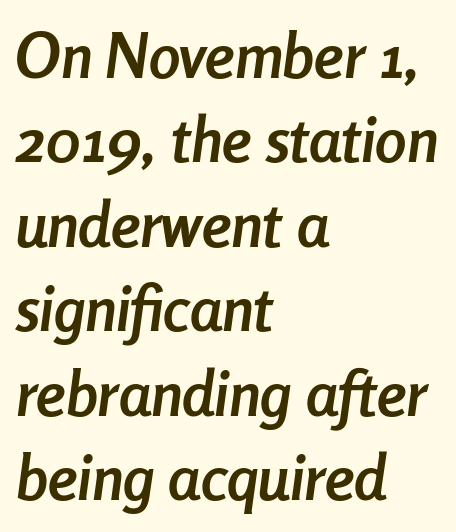
The image shows 63 px semibold, condensed type, italic (leaning right); set left-aligned, normal line spacing (1.34x), normal letter spacing, not underlined; low stroke contrast and a medium x-height.
